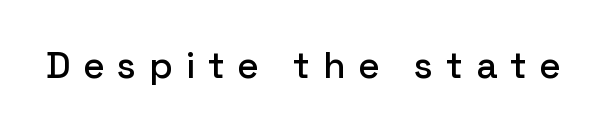
The image shows 37 px sans-serif type, upright; set unusually wide letter spacing (+0.34 em), not underlined; low stroke contrast and a medium x-height.
